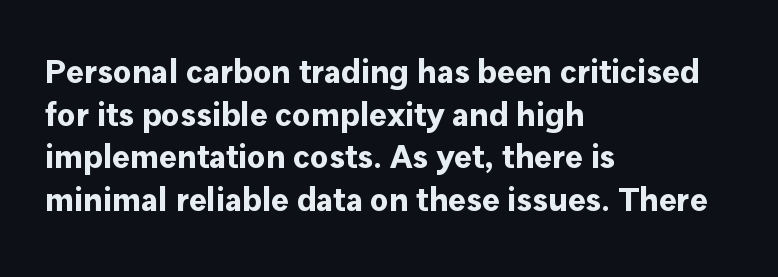
The image shows 33 px bold sans-serif type, upright; set left-aligned, normal line spacing (1.29x), normal letter spacing, not underlined; low stroke contrast and a medium x-height.
